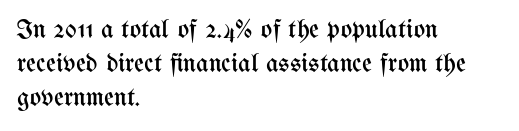
Vertically, the passage feels balanced, rows spaced as you'd expect. The strip under each line holds only bare page. Weight: in the light-to-regular range. Glyph-to-glyph distance matches everyday printed text.
